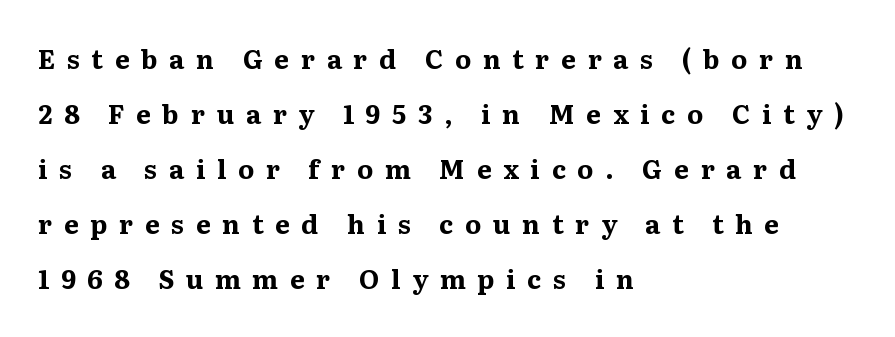
Q: Is the text bold? A: Yes.
Q: Is the text italic (slanted)? A: No, it is upright.
Q: Is the text underlined? A: No.
Q: How is the paragraph aligned? A: Left-aligned.
Q: Is the spacing between letters normal or unusually wide? A: Unusually wide.
Q: Is the spacing between lines tight, normal or loose? A: Loose.
